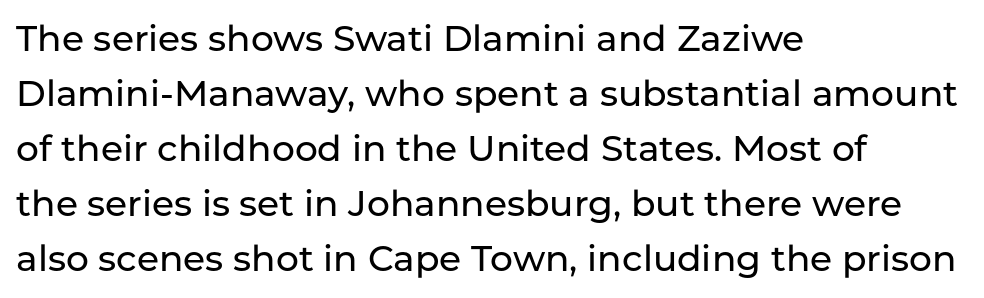
{"serif": "no", "italic": "no", "width": "normal", "stroke_contrast": "low", "x_height": "medium", "monospaced": "no", "underline": "no", "align": "left", "line_spacing": "normal", "line_spacing_ratio": 1.53, "letter_spacing": "normal", "letter_spacing_em": 0.0, "glyph_px": 36}
